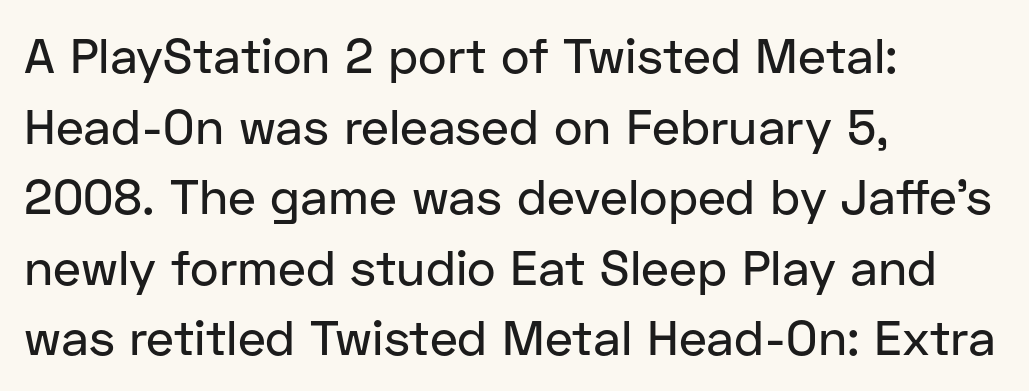
Q: Is the text italic (slanted)? A: No, it is upright.
Q: Is the typeface a serif or a sans-serif typeface? A: Sans-serif.
Q: Is the text underlined? A: No.
Q: How is the paragraph aligned? A: Left-aligned.
Q: Is the spacing between letters normal or unusually wide? A: Normal.
Q: Is the spacing between lines tight, normal or loose? A: Normal.
Q: Width (condensed, normal, or wide)? A: Normal.
Q: Stroke contrast? A: Low.
Q: x-height? A: Medium.
Q: Monospaced? A: No.
